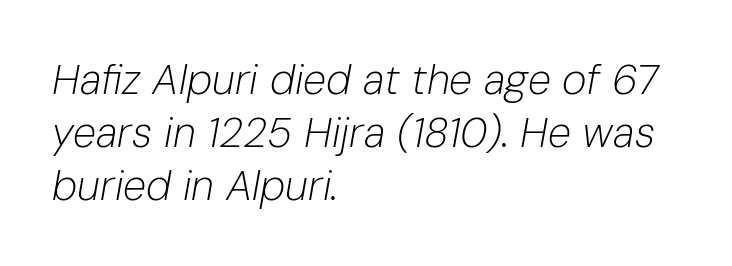
The image shows 42 px light type, italic (leaning right); set left-aligned, normal line spacing (1.26x), normal letter spacing, not underlined; low stroke contrast and a medium x-height.
